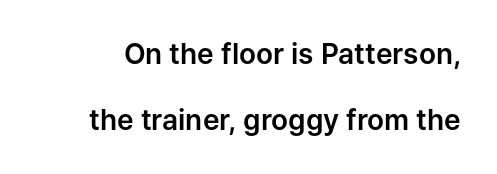
The image shows 28 px sans-serif type, upright; set loose line spacing (2.37x), normal letter spacing, not underlined; low stroke contrast and a medium x-height.
